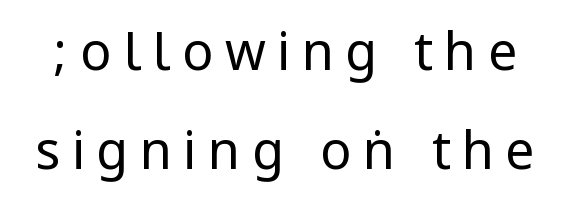
The text was rendered using a sans face with plain stroke endings. If you measured baseline to baseline, you'd find a long distance. The face used here is rendered with a markedly widened letterfit. This rendering features lettering with no underline. These lines were composed using upright roman letters. Stroke mass is kept to a normal reading level or below.
